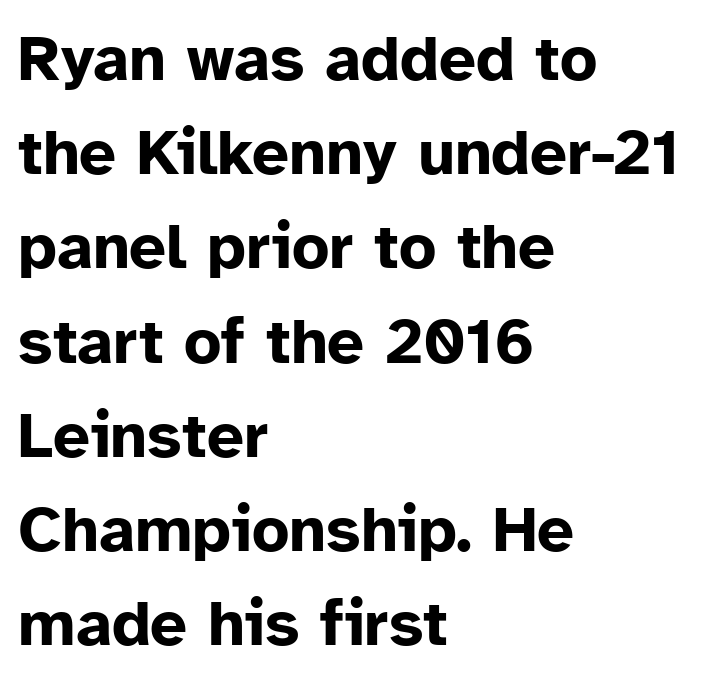
{"serif": "no", "italic": "no", "bold": "yes", "weight": "bold", "width": "normal", "stroke_contrast": "low", "x_height": "medium", "monospaced": "no", "underline": "no", "align": "left", "line_spacing": "normal", "line_spacing_ratio": 1.45, "letter_spacing": "normal", "letter_spacing_em": 0.0, "glyph_px": 65}
